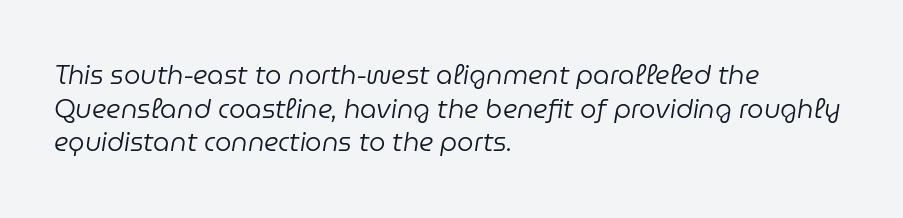
Baseline-to-baseline distance is the conventional proportion of letter height. The ragged edge is on the right, which tells us the setting is flush left. Compared with typical body copy, the letter spacing here is the same. Nothing heavy about these letters — not bold at all.
